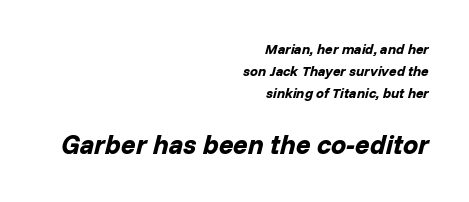
Nothing unusual about the tracking: characters are spaced as the font intends. If you drew a line through each stem, it would be angled. Heavy-handed strokes throughout: this text is bold. The rows are spaced the way most documents space them. The passage shown begins with its smaller block and ends with its larger one. Lines of text with bare space underneath.
